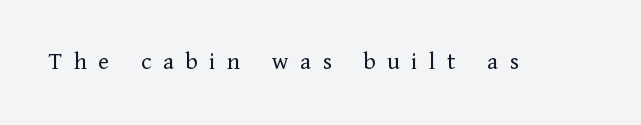
Style check: upright. Is the type heavy? It reads as light-to-regular instead. Words appear elongated and porous because spacing is wide. Has an underline been added? It has not.
